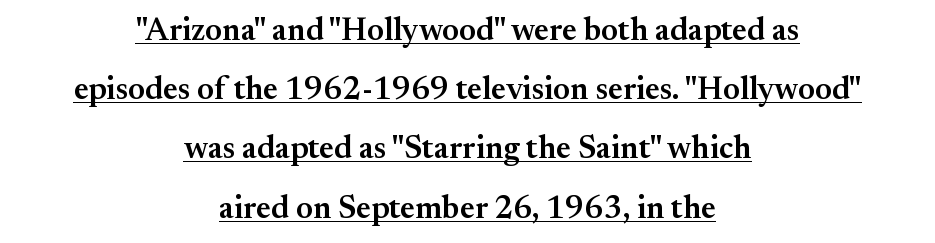
A baseline rule has been typeset under these characters. Horizontal alignment here is central, giving a formal, balanced look. Summary of weight: moderately heavy, a semibold. Honestly, the letter spacing is just normal — you wouldn't notice it. The letters carry serifs — small finishing strokes at the ends of their stems.
